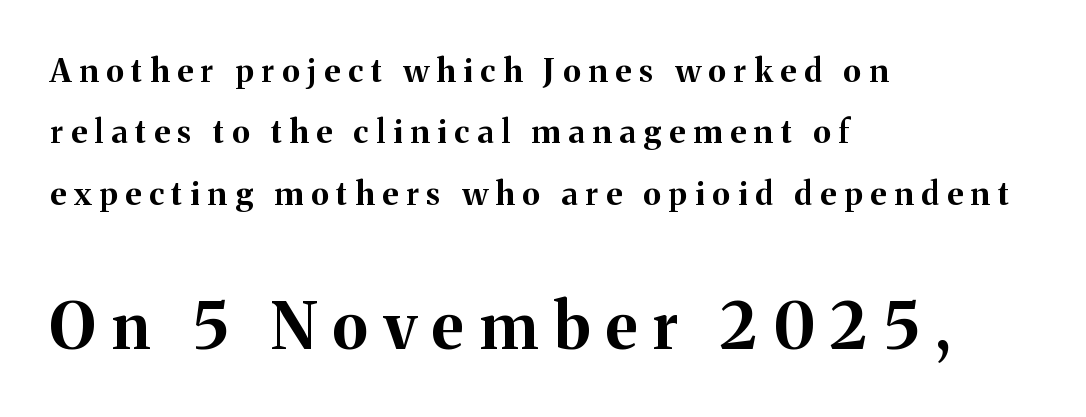
{"serif": "yes", "italic": "no", "bold": "yes", "weight": "bold", "width": "normal", "stroke_contrast": "medium", "x_height": "medium", "monospaced": "no", "underline": "no", "align": "left", "line_spacing": "loose", "line_spacing_ratio": 1.92, "letter_spacing": "wide", "letter_spacing_em": 0.25, "larger_block": "second", "size_ratio": 2.0, "glyph_px": 64}
